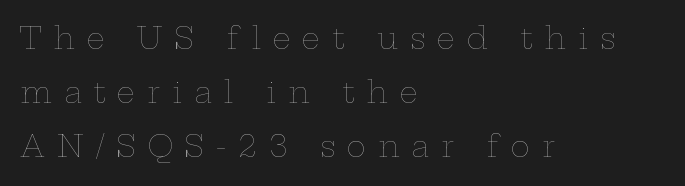
The image shows 29 px thin, wide type, upright; set left-aligned, line spacing 1.87x, unusually wide letter spacing (+0.41 em), not underlined; low stroke contrast and a medium x-height.
